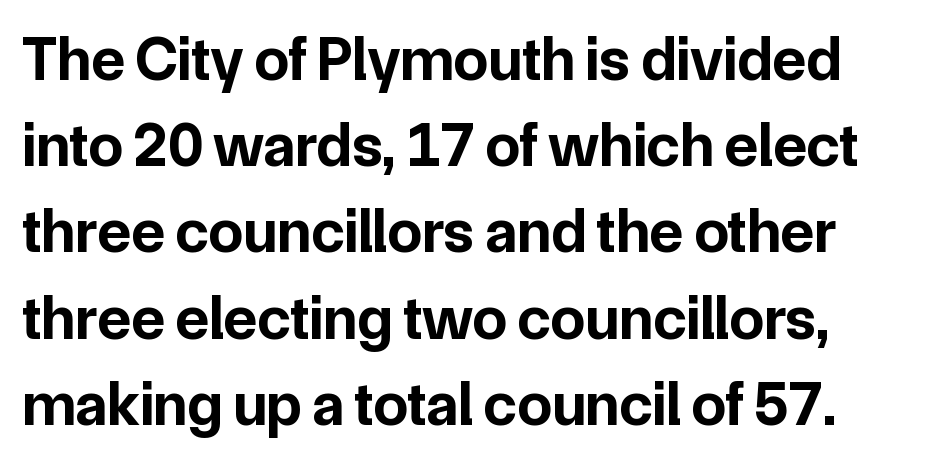
{"serif": "no", "italic": "no", "bold": "yes", "weight": "bold", "width": "normal", "stroke_contrast": "low", "x_height": "medium", "monospaced": "no", "underline": "no", "align": "left", "line_spacing": "normal", "line_spacing_ratio": 1.39, "letter_spacing": "normal", "letter_spacing_em": 0.0, "glyph_px": 62}
